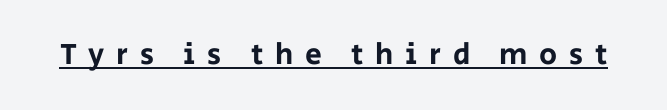
Underline: present. This sample uses expanded letter spacing, leaving extra air between glyphs. Posture: straight, roman, zero tilt. The passage shown is typed in a proportional face where columns would drift. This is sans-serif lettering, the kind often seen on screens and signage.
